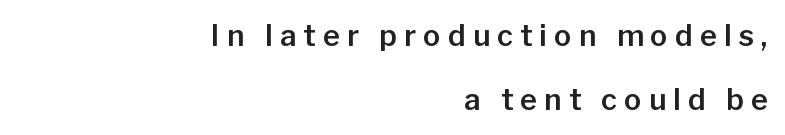
Is the block centered? No — it sits flush against the right margin. Is there much room between lines? Yes — plenty of vertical air separates them. The type family on display is of the sans-serif kind. Do the letters lean? They stand straight.
